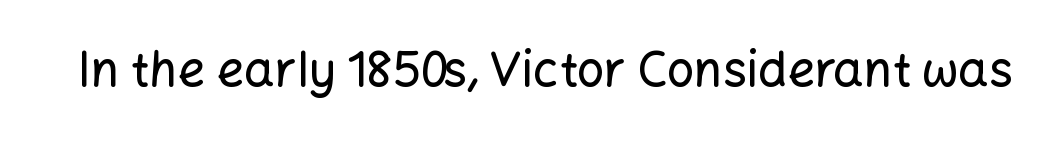
Q: Is the text italic (slanted)? A: No, it is upright.
Q: Is the typeface a serif or a sans-serif typeface? A: Sans-serif.
Q: Is the text underlined? A: No.
Q: Is the spacing between letters normal or unusually wide? A: Normal.
Q: Width (condensed, normal, or wide)? A: Normal.
Q: Stroke contrast? A: Low.
Q: x-height? A: Medium.
Q: Monospaced? A: No.
